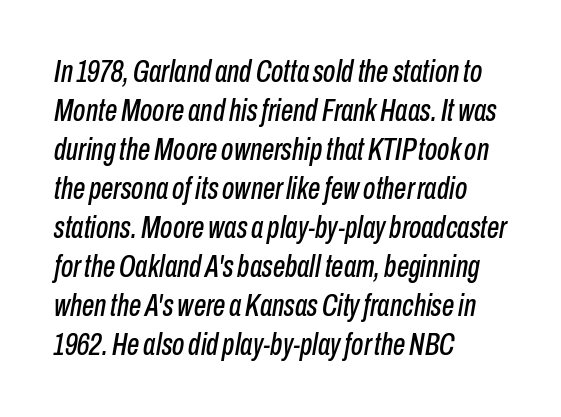
Horizontal alignment here is leftward, the default for most running prose. Vertical spacing — default. Nobody drew a line under any word here. Slant detected: the letters are inclined. Tracking value appears to be zero — textbook default spacing.
